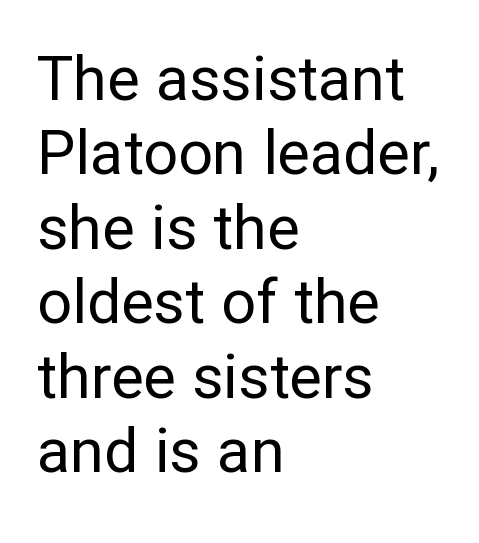
Q: Is the text bold? A: No.
Q: Is the text italic (slanted)? A: No, it is upright.
Q: Is the typeface a serif or a sans-serif typeface? A: Sans-serif.
Q: Is the text underlined? A: No.
Q: How is the paragraph aligned? A: Left-aligned.
Q: Is the spacing between letters normal or unusually wide? A: Normal.
Q: Width (condensed, normal, or wide)? A: Normal.
Q: Stroke contrast? A: Low.
Q: x-height? A: Medium.
Q: Monospaced? A: No.
